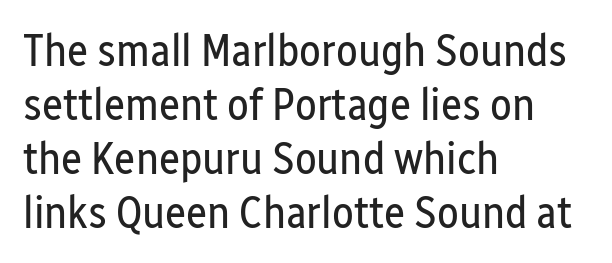
The image shows 45 px regular-weight, condensed sans-serif type, upright; set left-aligned, line spacing 1.2x, normal letter spacing, not underlined; low stroke contrast and a medium x-height.
